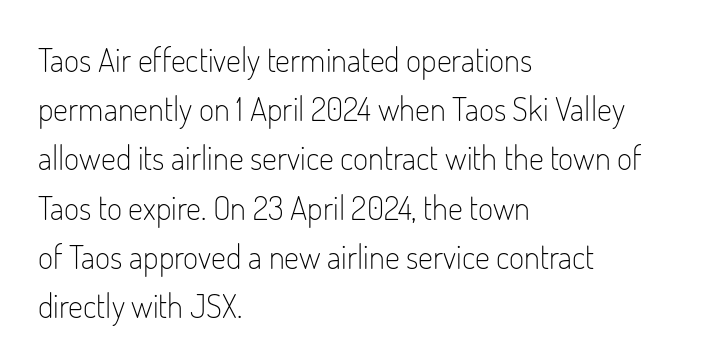
{"serif": "no", "italic": "no", "bold": "no", "weight": "light", "width": "condensed", "stroke_contrast": "low", "x_height": "small", "monospaced": "no", "underline": "no", "align": "left", "line_spacing": "normal", "line_spacing_ratio": 1.49, "letter_spacing": "normal", "letter_spacing_em": 0.0, "glyph_px": 33}
